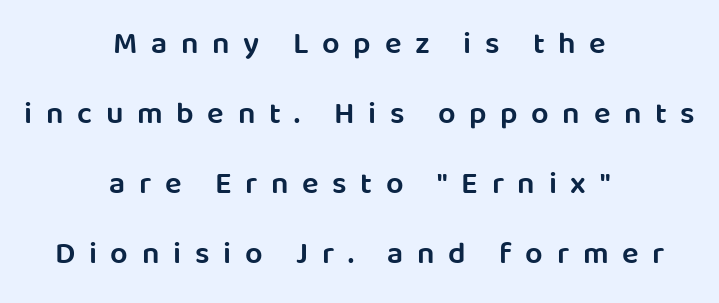
The image shows 31 px semibold sans-serif type, upright; set centered, loose line spacing (2.26x), unusually wide letter spacing (+0.44 em), not underlined; low stroke contrast and a large x-height.
